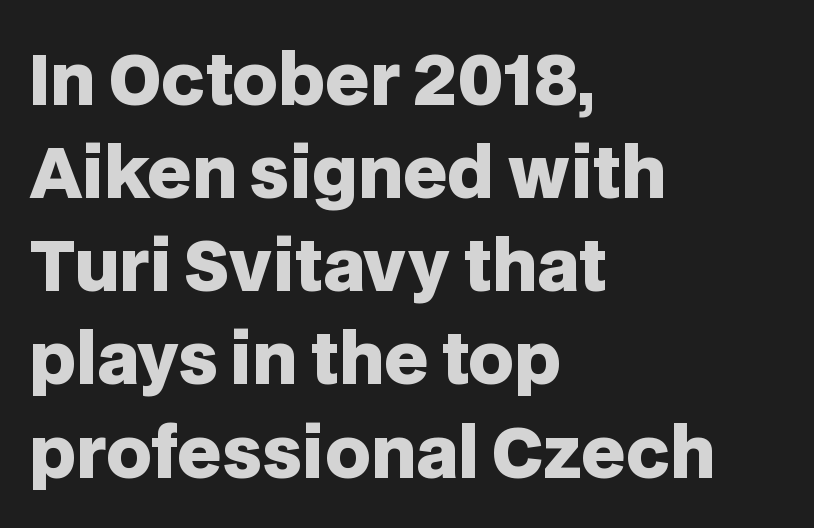
{"serif": "no", "italic": "no", "bold": "yes", "weight": "heavy", "width": "normal", "stroke_contrast": "low", "x_height": "large", "monospaced": "no", "underline": "no", "align": "left", "line_spacing": "normal", "line_spacing_ratio": 1.35, "letter_spacing": "normal", "letter_spacing_em": 0.0, "glyph_px": 69}
